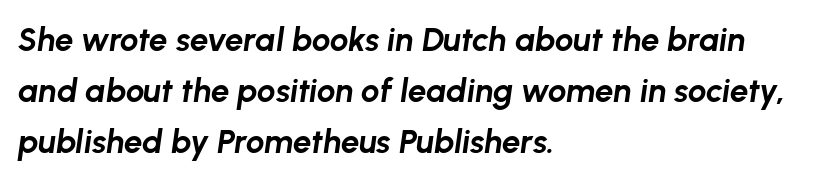
The image shows 33 px bold type, italic (leaning right); set left-aligned, normal line spacing (1.54x), normal letter spacing, not underlined; low stroke contrast and a medium x-height.
